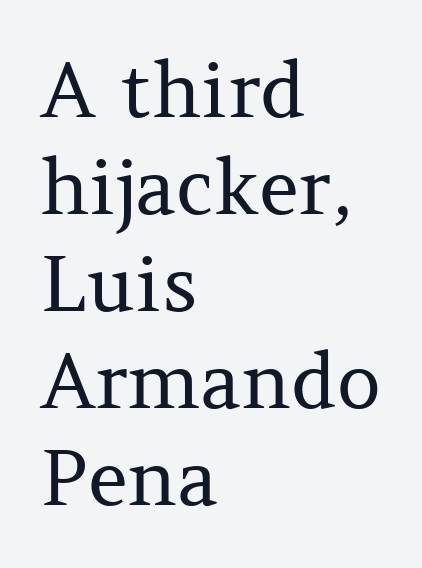
{"serif": "yes", "italic": "no", "bold": "no", "weight": "regular", "width": "normal", "stroke_contrast": "medium", "x_height": "medium", "monospaced": "no", "underline": "no", "align": "left", "line_spacing": "normal", "line_spacing_ratio": 1.26, "letter_spacing": "normal", "letter_spacing_em": 0.0, "glyph_px": 77}
